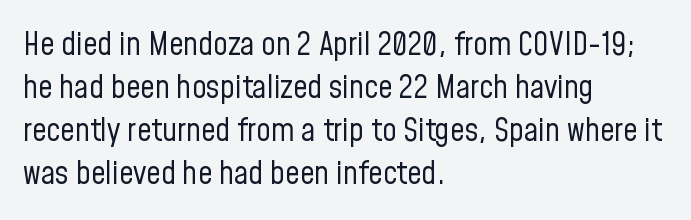
This sample has the flowing, uneven cadence of proportional lettering. Is this a sans? Yes — the strokes have no serifs. A classic flush-left, rag-right setting is used for this passage. Words float on clear page, feet unadorned. Spacing between characters is what you'd get straight out of the box.
